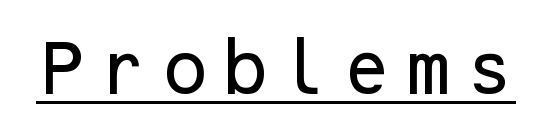
Q: Is the text italic (slanted)? A: No, it is upright.
Q: Is the typeface a serif or a sans-serif typeface? A: Sans-serif.
Q: Is the text underlined? A: Yes.
Q: Width (condensed, normal, or wide)? A: Normal.
Q: Stroke contrast? A: Low.
Q: x-height? A: Medium.
